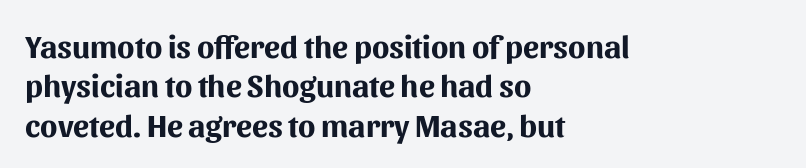
Typographically, this falls in the sans-serif category. Heavy-handed strokes throughout: this text is bold. Inter-character spacing is left at the font's built-in metrics. The zone under the glyphs is completely vacant. The letters advance in unequal steps, a hallmark of proportional type.
